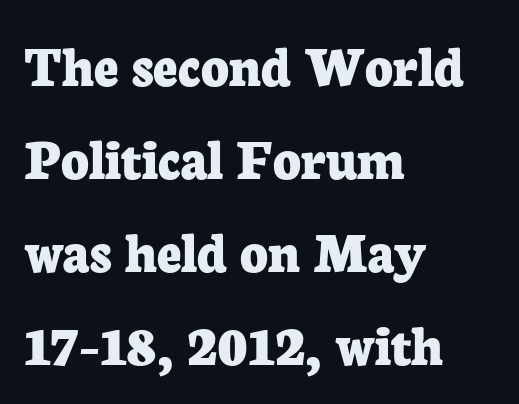
Words appear dense and cohesive because spacing is normal. The paragraph has a hard left edge and a soft right edge. The letters advance in unequal steps, a hallmark of proportional type. Summary of weight: heavy, a full bold. This block has exactly the height ordinary leading produces.
